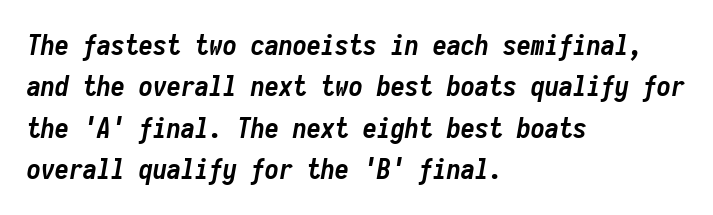
This rendering features lettering with no underline. The passage shown leans; its letterforms are oblique. How are the letters spaced? Ordinarily, with no added tracking. Students, observe: this is what conventionally led text looks like.
